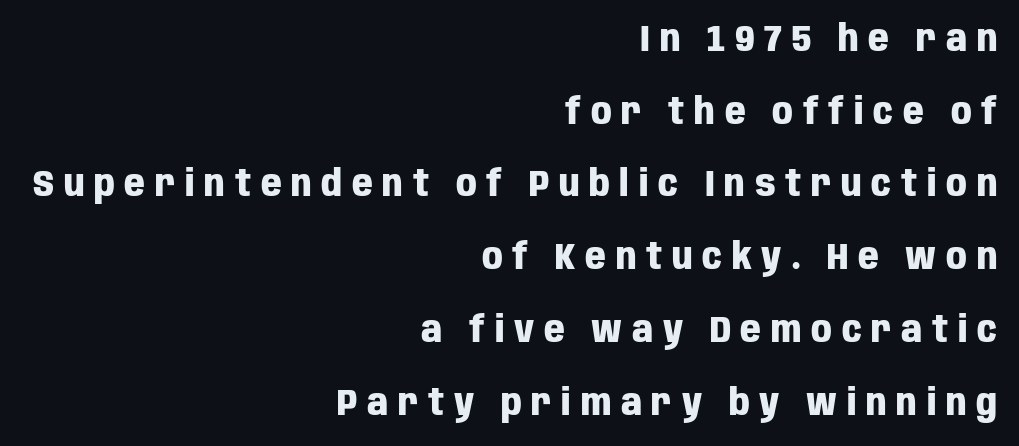
The passage shown is not underscored anywhere. What kind of face is this? One without serifs — a sans. Rows of type keep a wide berth in the vertical direction. Is there any slant? The stems are plumb. Right-aligned paragraph, ragged on the left. Substantial extra tracking has been applied to these lines.
